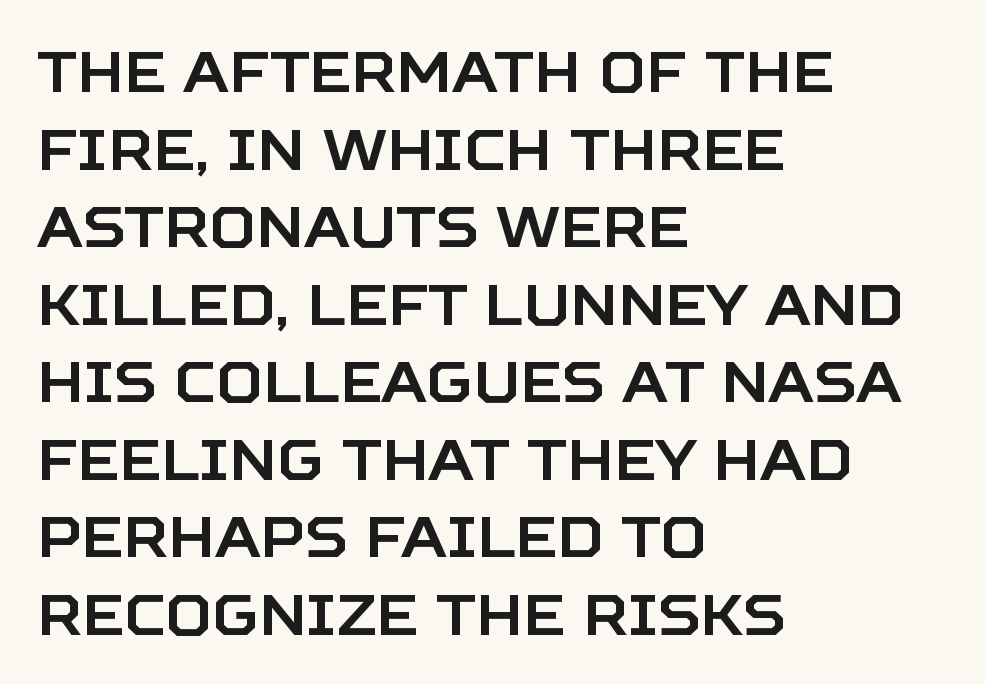
The image shows 57 px sans-serif type, upright; set left-aligned, normal line spacing (1.36x), normal letter spacing, not underlined; low stroke contrast and a large x-height.
